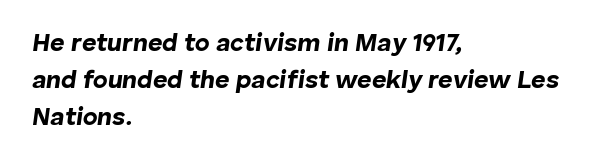
{"italic": "yes", "lean": "right", "slant_degrees": 8, "bold": "yes", "underline": "no", "align": "left", "line_spacing": "normal", "line_spacing_ratio": 1.48, "letter_spacing": "normal", "letter_spacing_em": 0.0, "glyph_px": 25}
